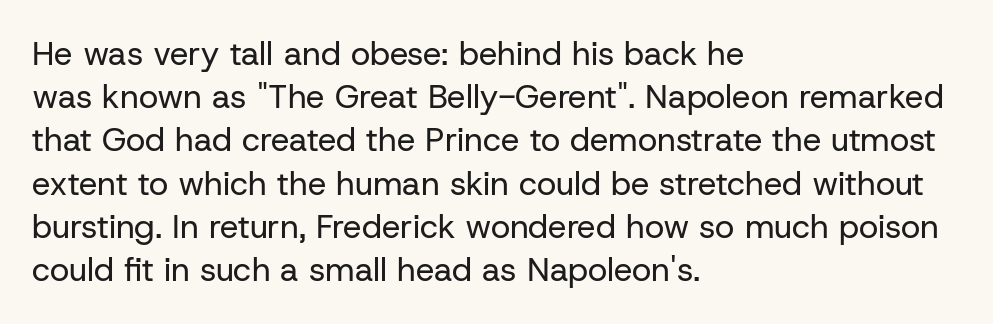
The letters sit at their default tracking, neither squeezed nor spread. Notice how the stems are strictly vertical — no italics here. The lines sit at an ordinary, default distance from one another. Is this a fixed-width face? No — the glyphs have proportional, varying widths.
